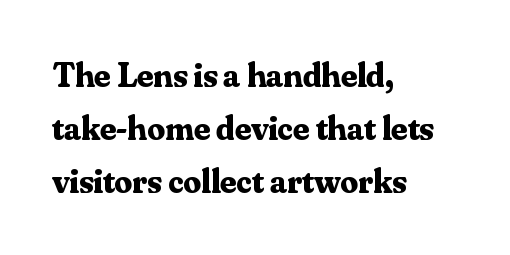
The image shows 35 px bold serif type, upright; set left-aligned, normal line spacing (1.52x), normal letter spacing, not underlined; medium stroke contrast and a small x-height.
